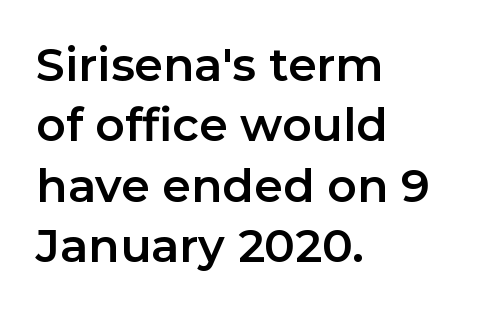
{"serif": "no", "italic": "no", "width": "normal", "stroke_contrast": "low", "x_height": "medium", "monospaced": "no", "underline": "no", "align": "left", "line_spacing": "normal", "line_spacing_ratio": 1.31, "letter_spacing": "normal", "letter_spacing_em": 0.0, "glyph_px": 46}
